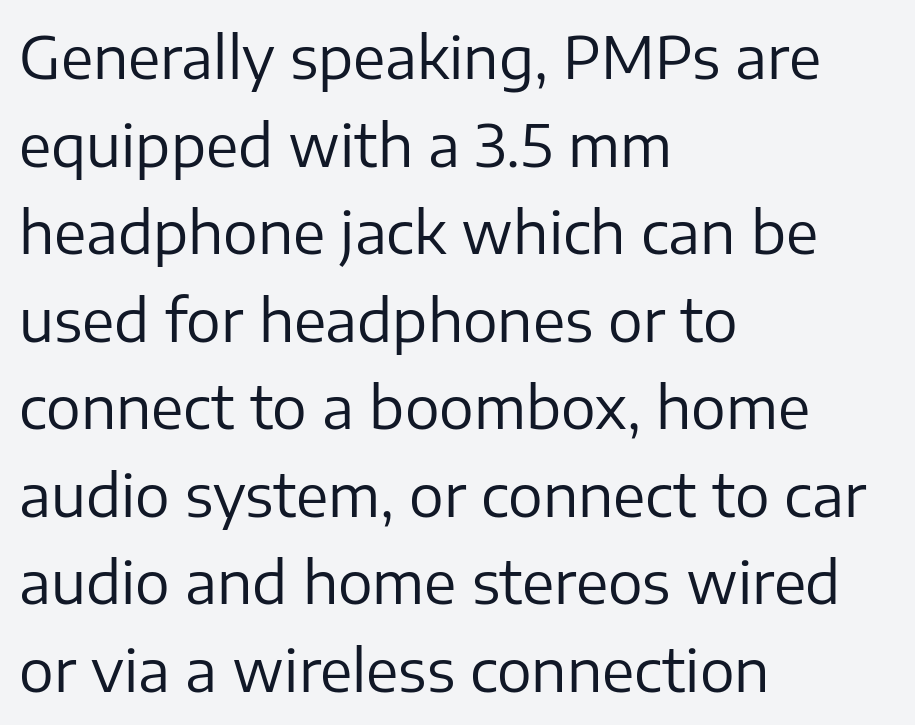
Q: Is the text bold? A: No.
Q: Is the text italic (slanted)? A: No, it is upright.
Q: Is the typeface a serif or a sans-serif typeface? A: Sans-serif.
Q: Is the text underlined? A: No.
Q: How is the paragraph aligned? A: Left-aligned.
Q: Is the spacing between letters normal or unusually wide? A: Normal.
Q: Is the spacing between lines tight, normal or loose? A: Normal.
Q: Width (condensed, normal, or wide)? A: Normal.
Q: Stroke contrast? A: Low.
Q: x-height? A: Medium.
Q: Monospaced? A: No.
